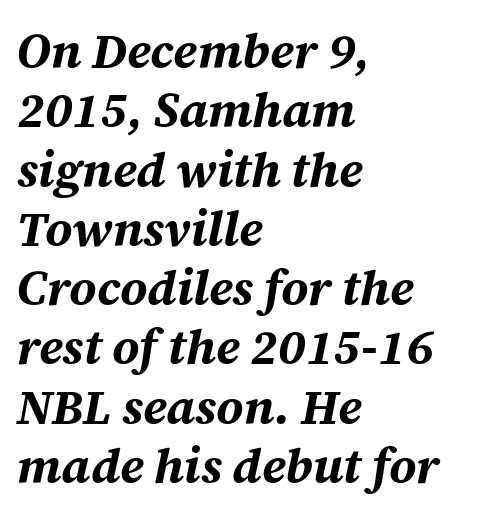
{"italic": "yes", "lean": "right", "slant_degrees": 12, "bold": "yes", "weight": "bold", "width": "normal", "stroke_contrast": "medium", "x_height": "medium", "monospaced": "no", "underline": "no", "align": "left", "line_spacing_ratio": 1.21, "letter_spacing": "normal", "letter_spacing_em": 0.0, "glyph_px": 49}
